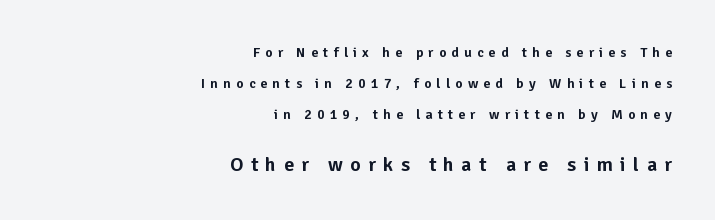
{"italic": "no", "underline": "no", "align": "right", "line_spacing": "loose", "line_spacing_ratio": 2.21, "letter_spacing": "wide", "letter_spacing_em": 0.37, "larger_block": "second", "size_ratio": 1.43, "glyph_px": 20}
